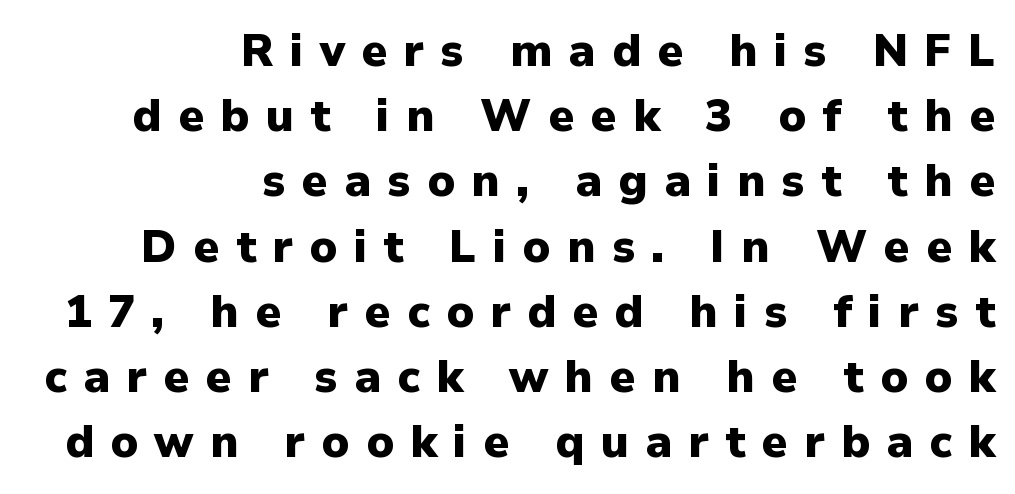
{"serif": "no", "italic": "no", "bold": "yes", "weight": "heavy", "width": "normal", "stroke_contrast": "low", "x_height": "medium", "monospaced": "no", "underline": "no", "align": "right", "line_spacing": "normal", "line_spacing_ratio": 1.45, "letter_spacing": "wide", "letter_spacing_em": 0.36, "glyph_px": 45}
